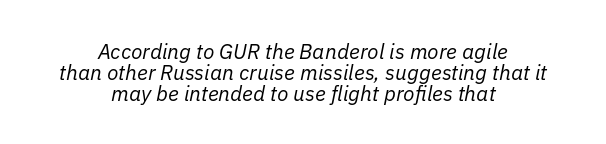
The image shows 21 px text type, italic (leaning right); set centered, tight line spacing (1.0x), normal letter spacing, not underlined.
